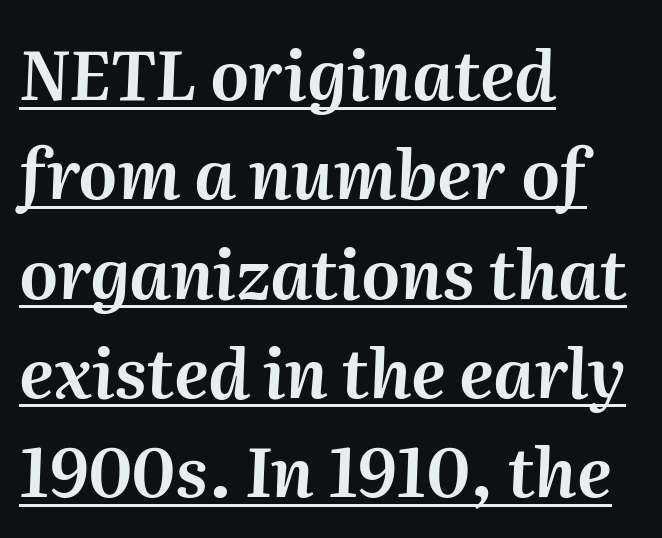
Q: Is the text italic (slanted)? A: Yes, it leans right by about 2 degrees.
Q: Is the text underlined? A: Yes.
Q: How is the paragraph aligned? A: Left-aligned.
Q: Is the spacing between letters normal or unusually wide? A: Normal.
Q: Is the spacing between lines tight, normal or loose? A: Normal.
Q: Width (condensed, normal, or wide)? A: Normal.
Q: Stroke contrast? A: Medium.
Q: x-height? A: Medium.
Q: Monospaced? A: No.
